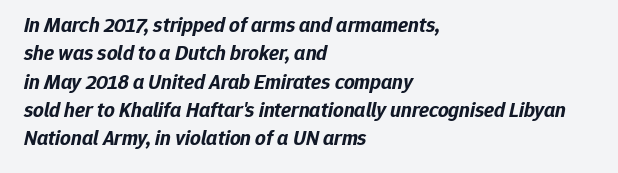
The face used here has a pronounced slope to its letters. The horizontal fit of the characters is conventional and even. A full-strength bold gives these letters their thick strokes. The compositor pushed each line to the left boundary. Descender tails drop into unmarked territory.
